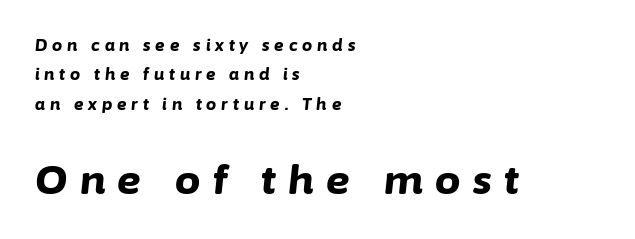
Emphasis-style slanted type is in use. Underline: absent. Looks like regular typesetting: each glyph gets only the width it needs. Look at the tracking — it's clearly loosened, letters drifting apart. Of the two passages, the one underneath uses the larger point size.
